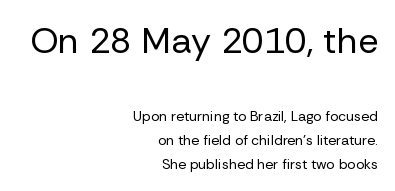
Q: Is the text bold? A: No.
Q: Is the text italic (slanted)? A: No, it is upright.
Q: Is the typeface a serif or a sans-serif typeface? A: Sans-serif.
Q: Is the text underlined? A: No.
Q: How is the paragraph aligned? A: Right-aligned.
Q: Is the spacing between letters normal or unusually wide? A: Normal.
Q: Is the spacing between lines tight, normal or loose? A: Normal.
Q: Which block of text is set in a larger size, the first (top) or the second (bottom)? A: The first (top) one.
Q: Width (condensed, normal, or wide)? A: Normal.
Q: Stroke contrast? A: Low.
Q: x-height? A: Medium.
Q: Monospaced? A: No.
